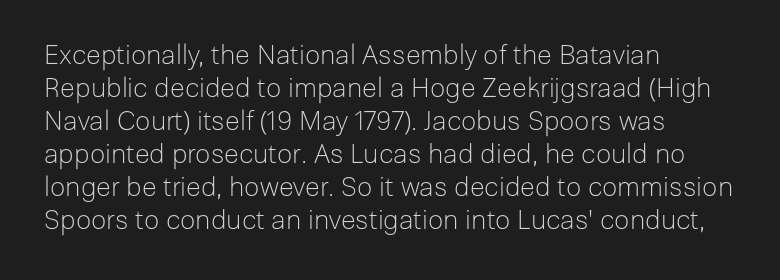
The type sits square on the baseline with zero lean. All the whitespace from short lines collects on the right. Students, note that the glyphs here touch the page at normal intervals. Weight class: somewhere from thin through regular. The foot of each line stays bare and open.
